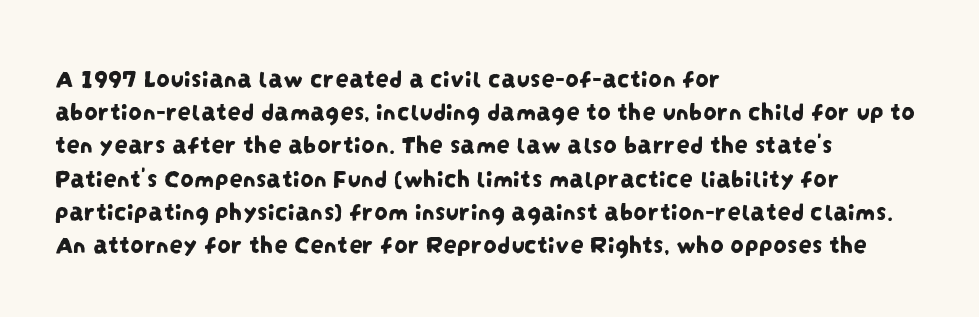
The face used here is rendered with its standard letterfit. Descender tails drop into unmarked territory. The setting favours the left margin, as ordinary paragraphs usually do.
